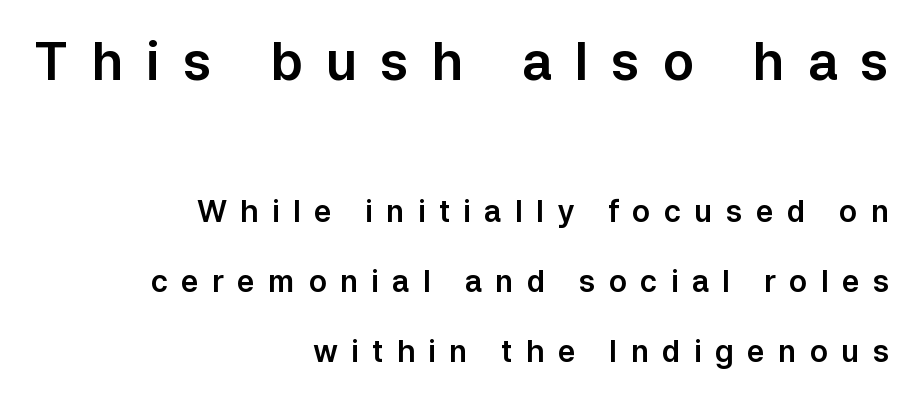
Lines of text with bare space underneath. Words appear elongated and porous because spacing is wide. The lettering holds an erect, upright posture throughout. Line spacing here is loose. The designer went with a sans here, leaving each stem footless.
